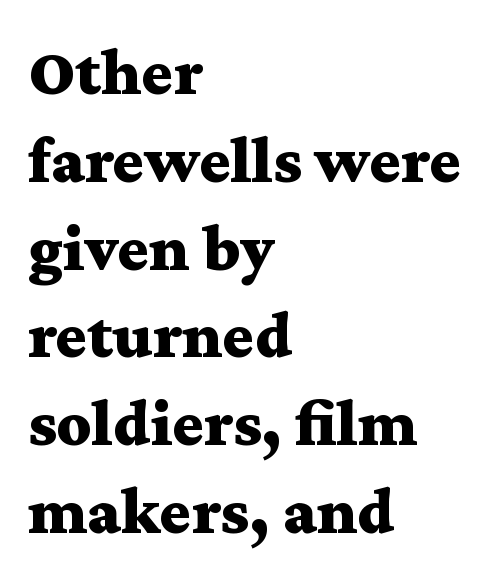
{"serif": "yes", "italic": "no", "bold": "yes", "weight": "bold", "width": "wide", "stroke_contrast": "medium", "x_height": "medium", "monospaced": "no", "underline": "no", "align": "left", "line_spacing": "normal", "line_spacing_ratio": 1.31, "letter_spacing": "normal", "letter_spacing_em": 0.0, "glyph_px": 67}
